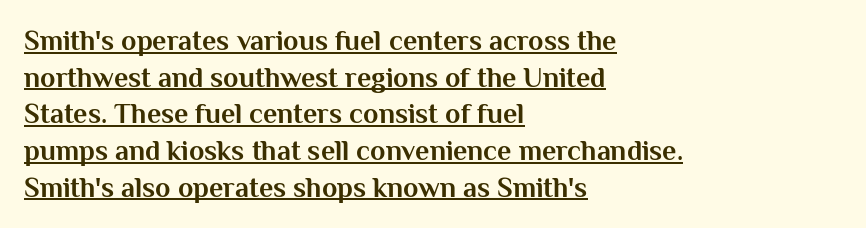
Nope, not italic — everything's standing straight. Default kerning and tracking; the words read as compact shapes. Is the type bold? Yes — the strokes are clearly thick and heavy. In designer terms, the underline attribute is active on this setting. The letters carry no serifs — their stems end cleanly without finishing strokes.
